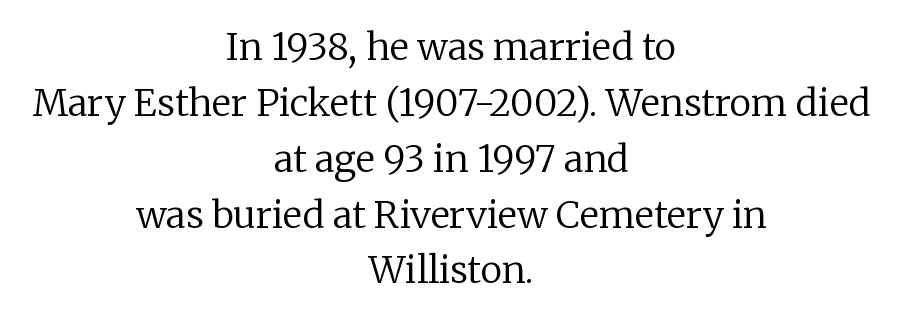
The face looks like a standard text weight, possibly lighter. The lines sit at an ordinary, default distance from one another. The specimen omits any rule beneath the text block's lines. The axis of the letterforms is exactly vertical. Teacher's note: observe the equal gaps on both sides — that is centered alignment. The passage shown is typed in a proportional face where columns would drift.
